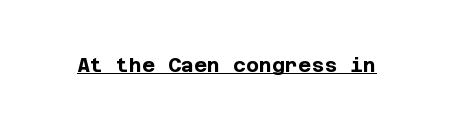
The image shows 20 px bold type, upright; set normal letter spacing, underlined.
